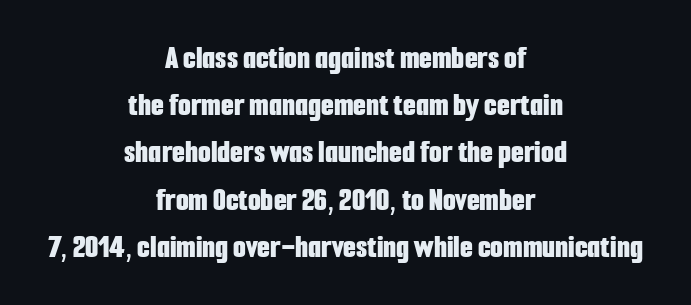
If you measured baseline to baseline, you'd find a middling distance. The rendering shows plain stroke endings on the letterforms — a sans-serif design. A full-strength bold gives these letters their thick strokes. Character widths vary here, with narrow letters taking less room than wide ones. Line starts and ends both wander, symmetrically. The horizontal fit of the characters is conventional and even.
